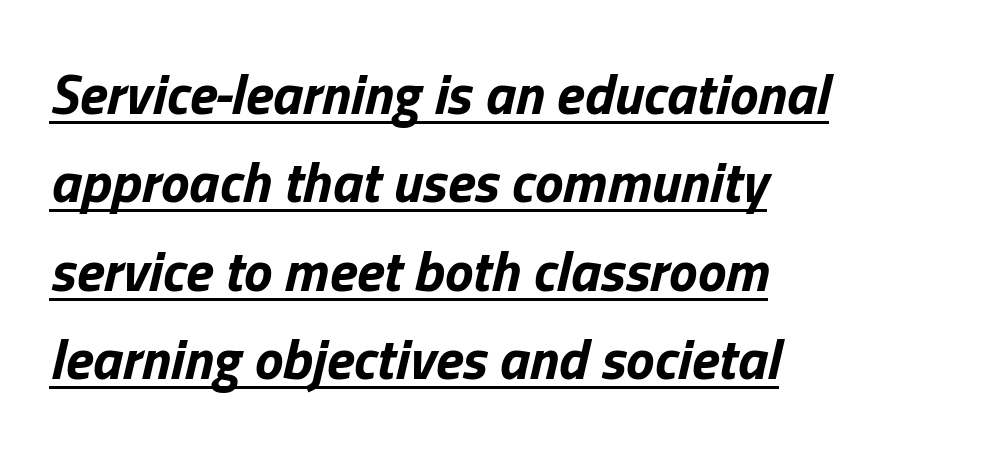
The image shows 57 px bold type, italic (leaning right); set left-aligned, normal line spacing (1.55x), normal letter spacing, underlined; low stroke contrast and a medium x-height.
